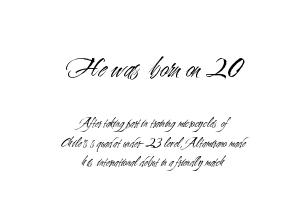
{"serif": "no", "bold": "no", "weight": "light", "width": "condensed", "stroke_contrast": "medium", "x_height": "small", "monospaced": "no", "underline": "no", "align": "center", "line_spacing": "normal", "line_spacing_ratio": 1.38, "letter_spacing": "normal", "letter_spacing_em": 0.0, "larger_block": "first", "size_ratio": 2.14, "glyph_px": 30}
